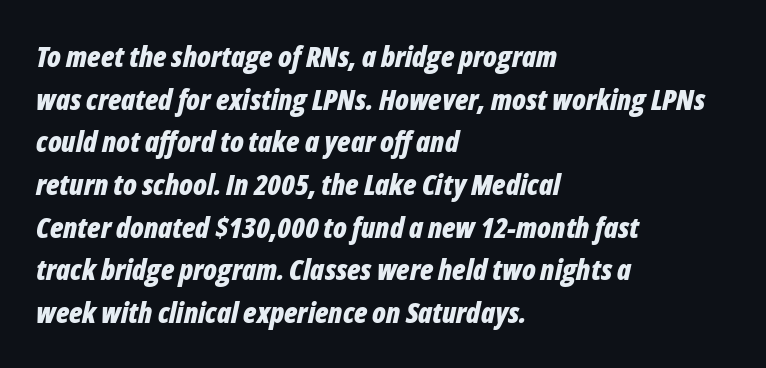
Regular leading. Only glyphs here, with clear space below each row. Typesetter's note: full bold, strokes at maximum text heaviness. In terms of posture, this sample is oblique. Is this a fixed-width face? No — the glyphs have proportional, varying widths. The lines in this sample share a left origin and differ only in where they stop.
